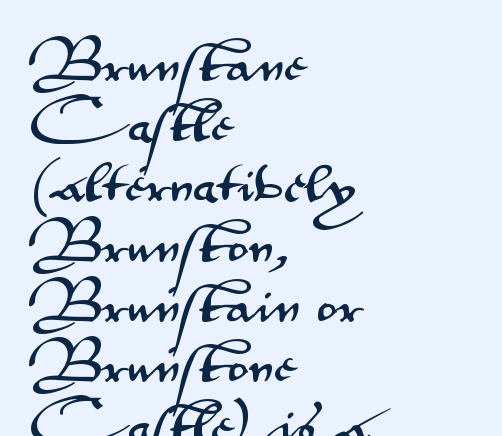
Q: Is the text italic (slanted)? A: Yes.
Q: Is the typeface a serif or a sans-serif typeface? A: Sans-serif.
Q: Is the text underlined? A: No.
Q: How is the paragraph aligned? A: Left-aligned.
Q: Is the spacing between letters normal or unusually wide? A: Normal.
Q: Is the spacing between lines tight, normal or loose? A: Normal.
Q: Width (condensed, normal, or wide)? A: Wide.
Q: Stroke contrast? A: Medium.
Q: x-height? A: Small.
Q: Monospaced? A: No.
